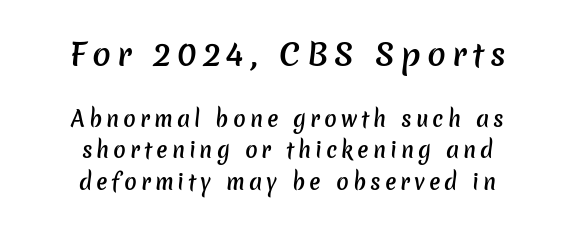
Q: Is the text bold? A: Semi-bold.
Q: Is the typeface a serif or a sans-serif typeface? A: Sans-serif.
Q: Is the text underlined? A: No.
Q: How is the paragraph aligned? A: Centered.
Q: Is the spacing between lines tight, normal or loose? A: Normal.
Q: Which block of text is set in a larger size, the first (top) or the second (bottom)? A: The first (top) one.
Q: Width (condensed, normal, or wide)? A: Normal.
Q: Stroke contrast? A: Low.
Q: x-height? A: Medium.
Q: Monospaced? A: No.
